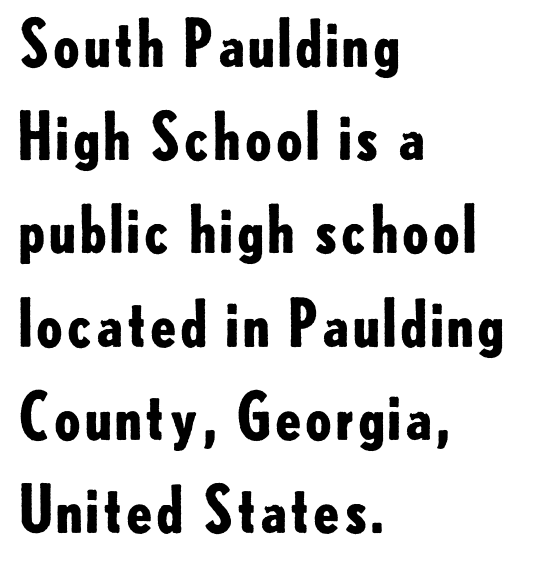
Only glyphs here, with clear space below each row. Letter spacing: default. The letters stand straight up with perfectly vertical stems. The face used here is a sans, in the tradition of grotesques and geometrics. The rendering uses a moderate line-height, typical for paragraphs. The face used here is proportionally spaced, like ordinary book or web type.
